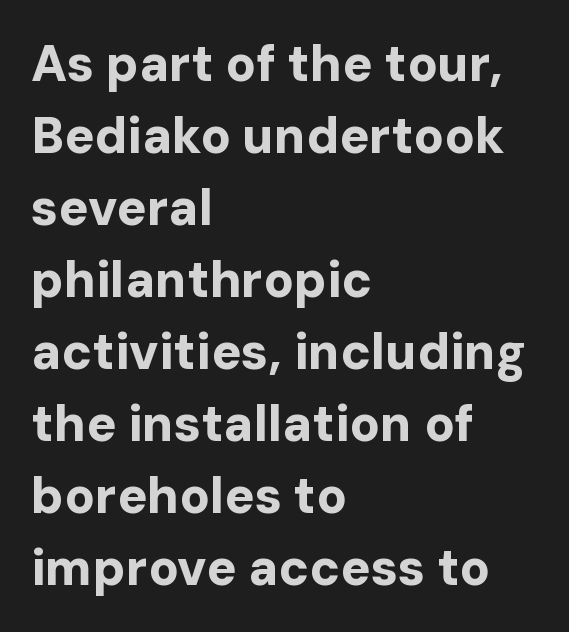
{"serif": "no", "italic": "no", "bold": "yes", "weight": "bold", "width": "normal", "stroke_contrast": "low", "x_height": "medium", "monospaced": "no", "underline": "no", "align": "left", "line_spacing": "normal", "line_spacing_ratio": 1.44, "letter_spacing": "normal", "letter_spacing_em": 0.0, "glyph_px": 50}
